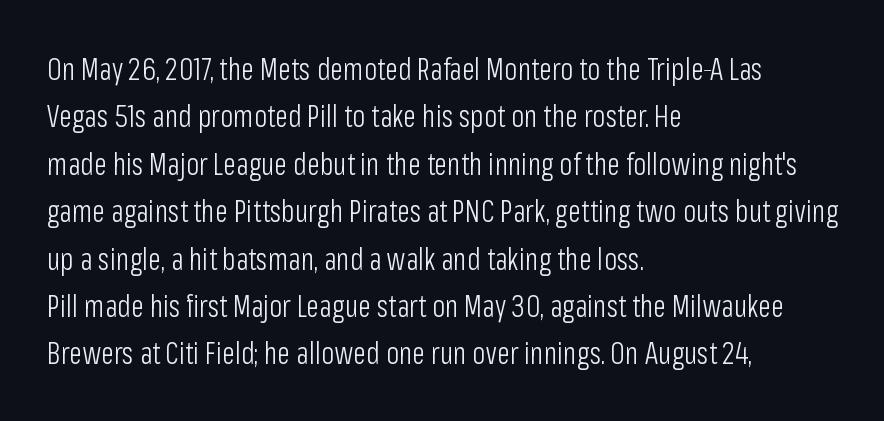
The image shows 30 px light, condensed sans-serif type, upright; set left-aligned, normal line spacing (1.58x), normal letter spacing, not underlined; low stroke contrast and a medium x-height.
